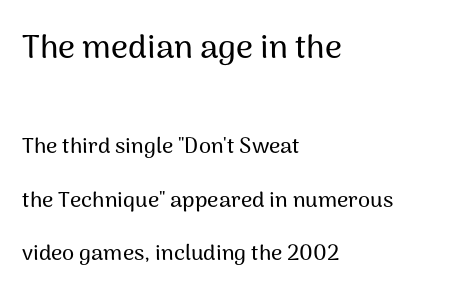
Bigger letters appear in the top chunk; the bottom chunk is reduced. Where is the straight margin? On the left. The lettering holds an erect, upright posture throughout. This sample trades compactness for vertical openness between lines. What kind of face is this? One without serifs — a sans. Tracking value appears to be zero — textbook default spacing.
